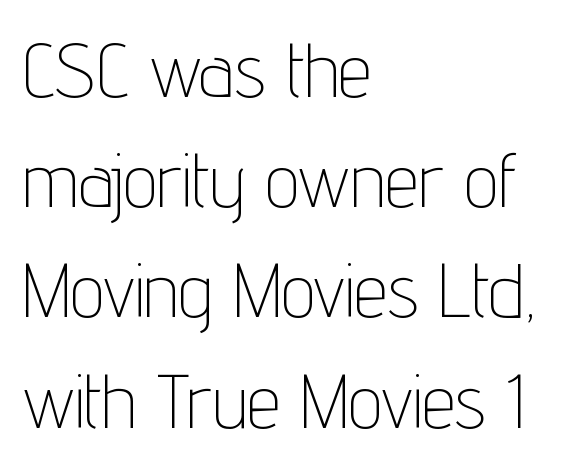
{"serif": "no", "italic": "no", "bold": "no", "weight": "thin", "width": "condensed", "stroke_contrast": "low", "x_height": "medium", "monospaced": "no", "underline": "no", "align": "left", "line_spacing": "normal", "line_spacing_ratio": 1.45, "letter_spacing": "normal", "letter_spacing_em": 0.0, "glyph_px": 76}
